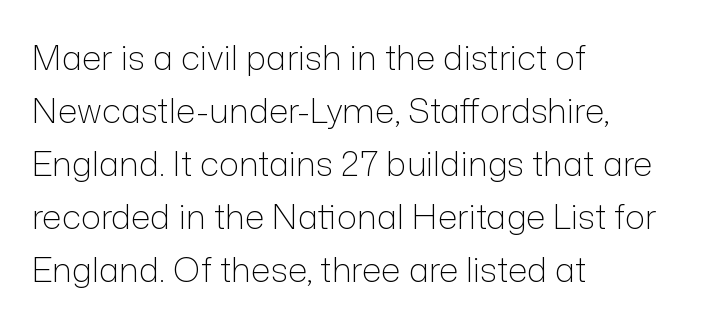
The image shows 34 px light sans-serif type, upright; set left-aligned, normal line spacing (1.56x), normal letter spacing, not underlined; low stroke contrast and a medium x-height.
